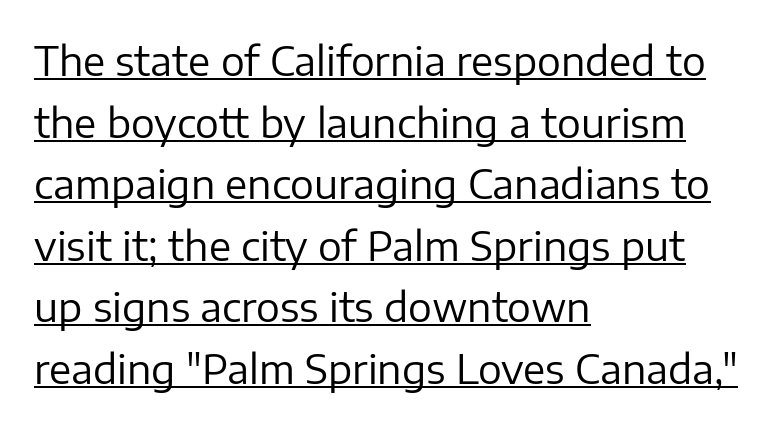
Serifs: no, the terminals of the letterforms are clean. Underline: present. The horizontal fit of the characters is conventional and even. Every stem runs plumb, perpendicular to the baseline.
